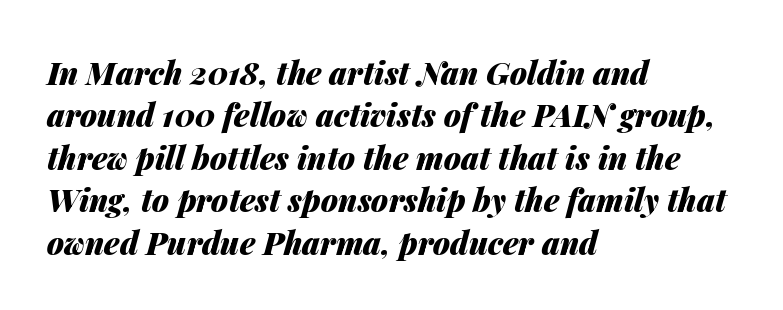
{"italic": "yes", "lean": "right", "slant_degrees": 14, "bold": "yes", "weight": "heavy", "width": "normal", "stroke_contrast": "medium", "x_height": "medium", "monospaced": "no", "underline": "no", "align": "left", "line_spacing": "normal", "line_spacing_ratio": 1.37, "letter_spacing": "normal", "letter_spacing_em": 0.0, "glyph_px": 31}
